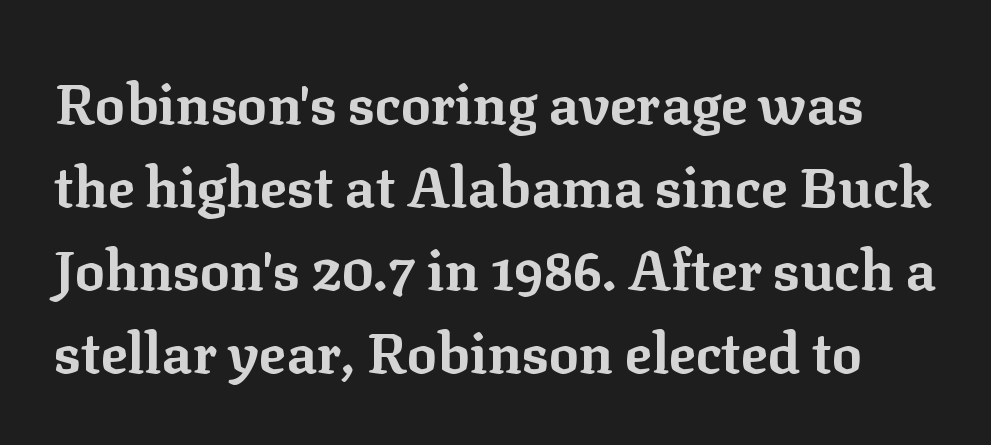
Spacing between characters is what you'd get straight out of the box. The font family rendered here belongs to the serif group. Clear beneath every line of the passage. Do the characters align in a grid? No, the font is proportional. A full-strength bold gives these letters their thick strokes. Summary of vertical rhythm: regular, with standard interline spacing.
